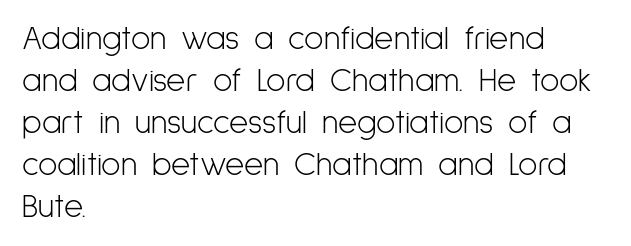
{"serif": "no", "italic": "no", "bold": "no", "weight": "light", "width": "condensed", "stroke_contrast": "low", "x_height": "medium", "monospaced": "no", "underline": "no", "align": "left", "line_spacing": "normal", "line_spacing_ratio": 1.27, "letter_spacing": "normal", "letter_spacing_em": 0.0, "glyph_px": 33}
